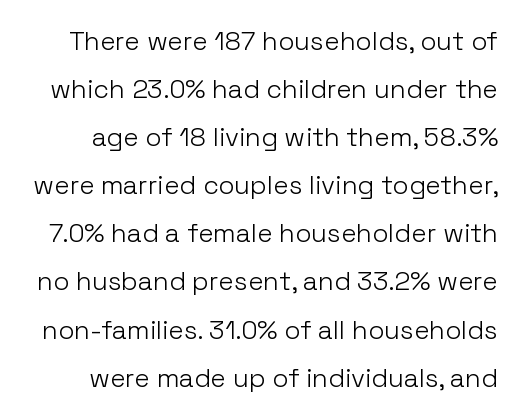
{"italic": "no", "bold": "no", "underline": "no", "line_spacing_ratio": 1.85, "letter_spacing": "normal", "letter_spacing_em": 0.0, "glyph_px": 26}
